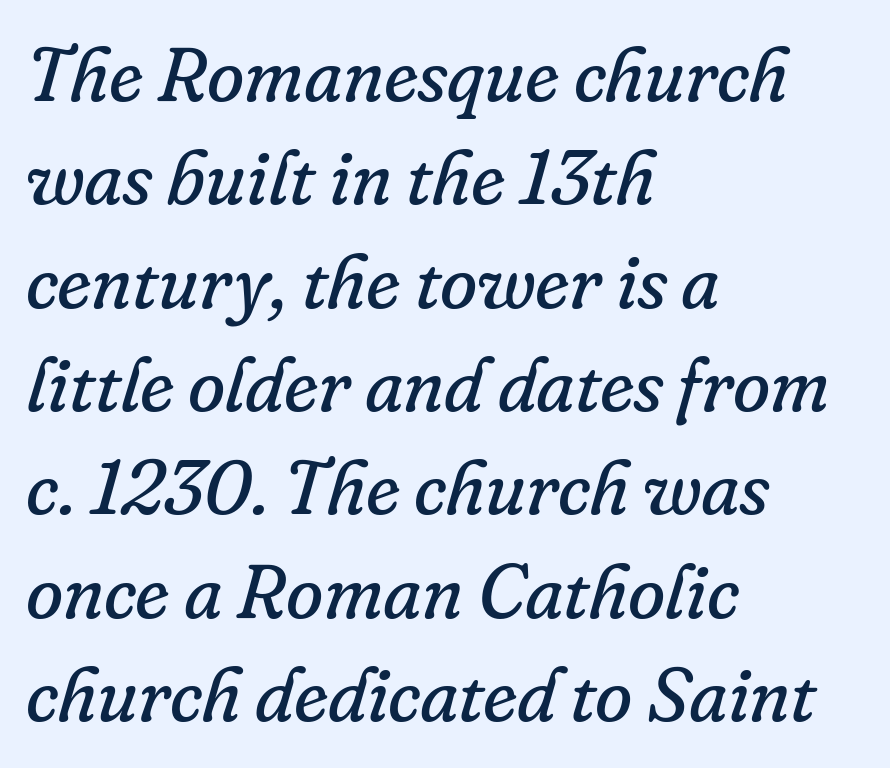
{"serif": "yes", "italic": "yes", "lean": "right", "slant_degrees": 16, "bold": "no", "weight": "regular", "width": "normal", "stroke_contrast": "low", "x_height": "small", "monospaced": "no", "underline": "no", "align": "left", "line_spacing": "normal", "line_spacing_ratio": 1.36, "letter_spacing": "normal", "letter_spacing_em": 0.0, "glyph_px": 76}
